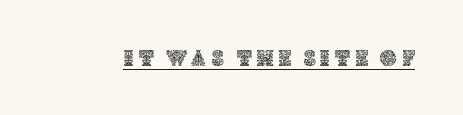
Q: Is the text italic (slanted)? A: No, it is upright.
Q: Is the text underlined? A: Yes.
Q: Is the spacing between letters normal or unusually wide? A: Unusually wide.
